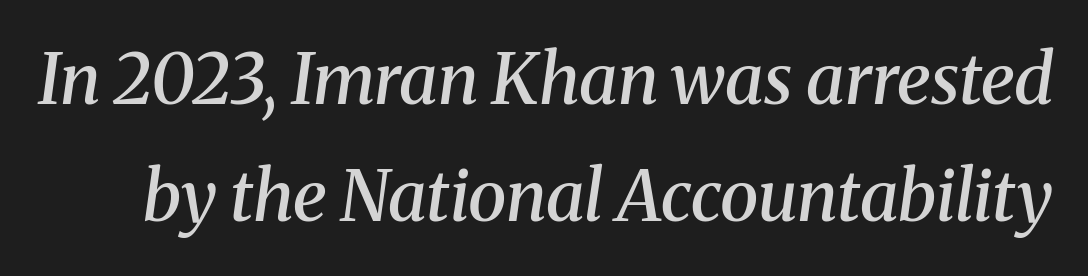
The image shows 70 px semibold serif type, italic (leaning right); set normal line spacing (1.67x), normal letter spacing, not underlined; medium stroke contrast and a medium x-height.
